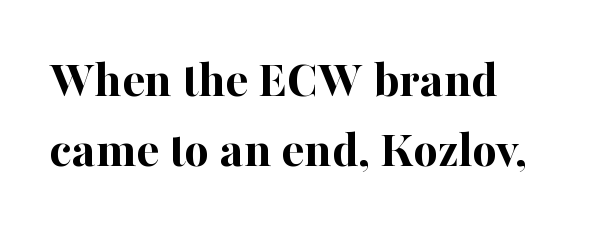
Q: Is the text bold? A: Yes.
Q: Is the text italic (slanted)? A: No, it is upright.
Q: Is the typeface a serif or a sans-serif typeface? A: Serif.
Q: Is the text underlined? A: No.
Q: Is the spacing between letters normal or unusually wide? A: Normal.
Q: Is the spacing between lines tight, normal or loose? A: Normal.
Q: Width (condensed, normal, or wide)? A: Normal.
Q: Stroke contrast? A: High.
Q: x-height? A: Medium.
Q: Monospaced? A: No.
